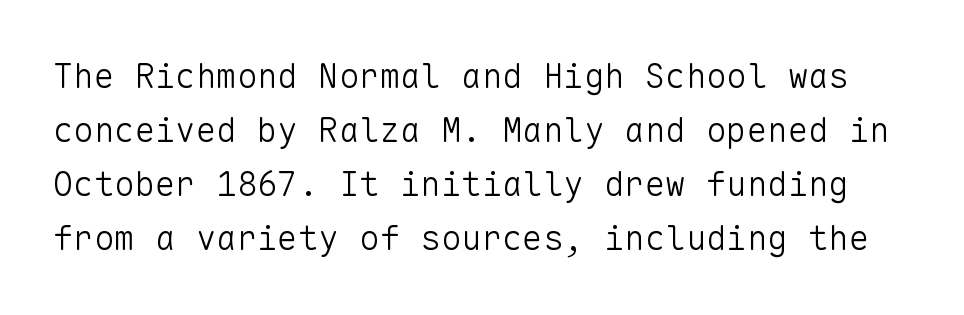
Letter spacing: default. Line spacing here is normal. Is there any slant? The stems are plumb. You can tell from the bare stems that sans-serif type was used. No extra ink here — the face is not bold. The glyphs are unaccompanied by any horizontal stroke below them.
